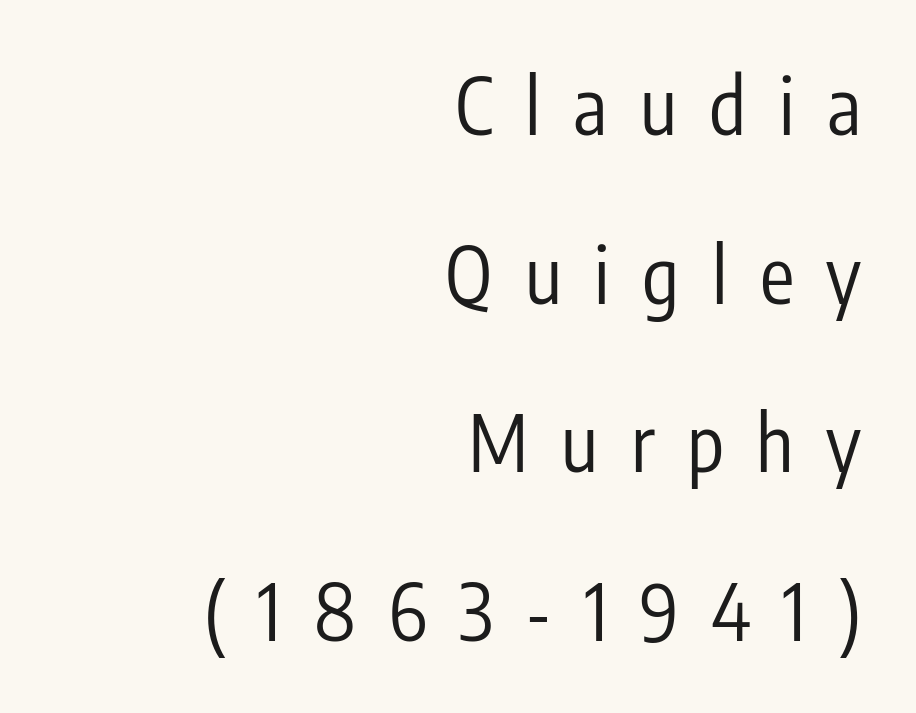
Q: Is the text bold? A: No.
Q: Is the text italic (slanted)? A: No, it is upright.
Q: Is the typeface a serif or a sans-serif typeface? A: Sans-serif.
Q: Is the text underlined? A: No.
Q: How is the paragraph aligned? A: Right-aligned.
Q: Is the spacing between letters normal or unusually wide? A: Unusually wide.
Q: Is the spacing between lines tight, normal or loose? A: Loose.
Q: Width (condensed, normal, or wide)? A: Condensed.
Q: Stroke contrast? A: Low.
Q: x-height? A: Medium.
Q: Monospaced? A: No.
